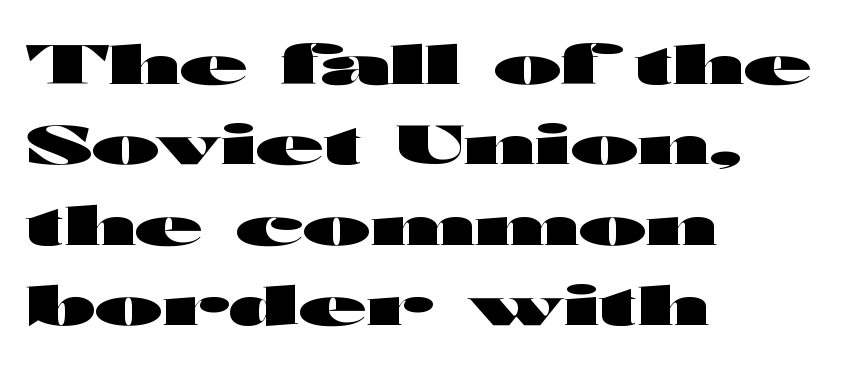
The image shows 55 px heavy, wide sans-serif type, upright; set left-aligned, normal line spacing (1.46x), normal letter spacing, not underlined; high stroke contrast and a medium x-height.
